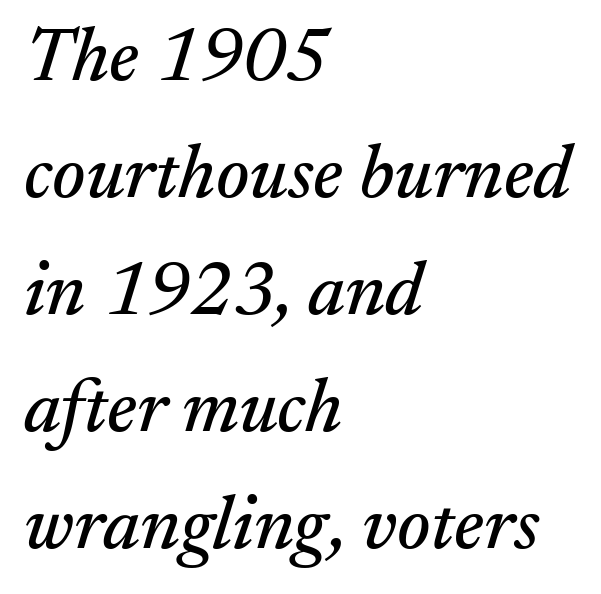
The image shows 76 px serif type, italic (leaning right); set left-aligned, normal line spacing (1.54x), normal letter spacing, not underlined; medium stroke contrast and a small x-height.
